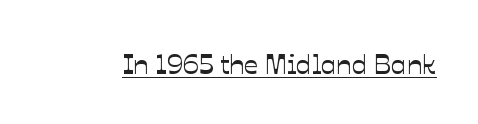
The letterforms sit shoulder to shoulder at normal distance. Spacing verdict: proportional, widths tailored to each character. These characters rest on top of a visible drawn line. Characters remain perfectly vertical along every line.
